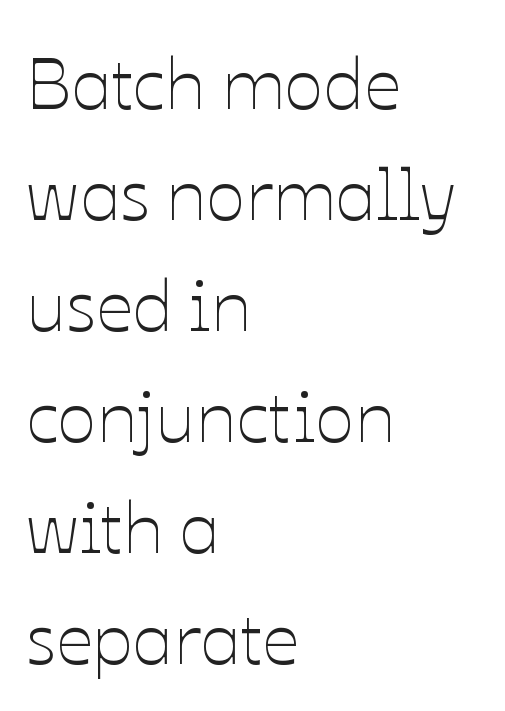
{"italic": "no", "bold": "no", "weight": "thin", "width": "normal", "stroke_contrast": "low", "x_height": "medium", "monospaced": "no", "underline": "no", "align": "left", "line_spacing": "normal", "line_spacing_ratio": 1.52, "letter_spacing": "normal", "letter_spacing_em": 0.0, "glyph_px": 73}
